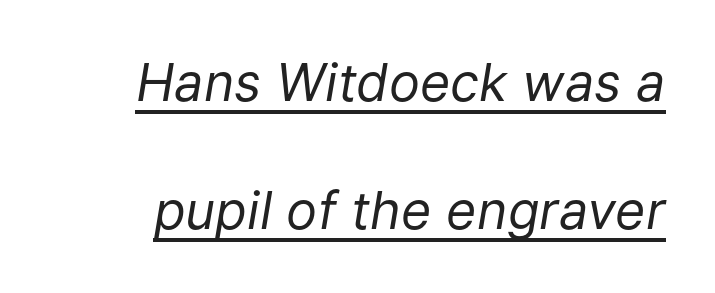
Weight class: somewhere from thin through regular. How are the letters spaced? Ordinarily, with no added tracking. These lines are rendered in a variable-pitch font. In designer terms, the underline attribute is active on this setting. Line spacing here is loose. Every character sits at an angle, as italics do.
